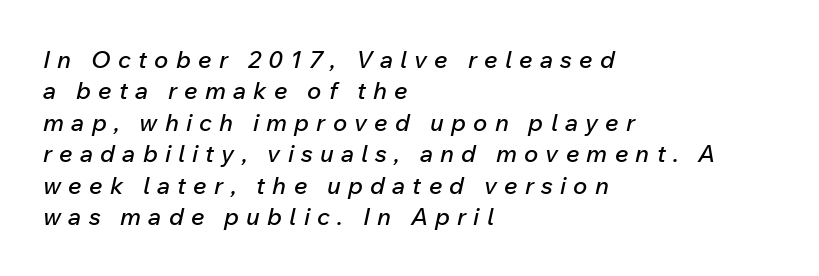
The image shows 24 px text type, italic (leaning right); set left-aligned, normal line spacing (1.31x), unusually wide letter spacing (+0.3 em), not underlined.
